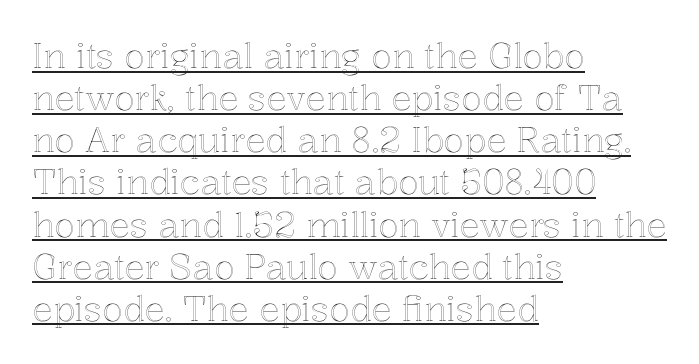
Every row of glyphs begins at an identical x-position on the left. These lines are rendered in a variable-pitch font. Is there an underline? Yes — a line sits under the letters. The letters sit at their default tracking, neither squeezed nor spread. The axis of the letterforms is exactly vertical.
